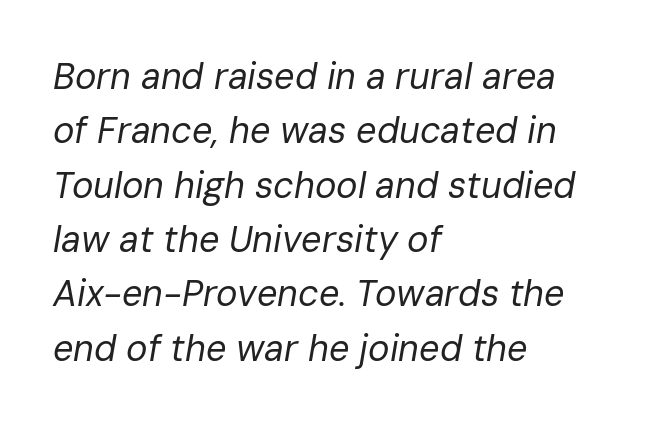
Typeset ragged right — the left edge is the straight one. The text carries the slant typical of an italic or oblique font. Vertically, the passage feels balanced, rows spaced as you'd expect. The words here are not underlined. Note the varied advance widths — an 'i' is clearly narrower than an 'm'. Look at the tracking — it's just the regular setting, nothing added.
